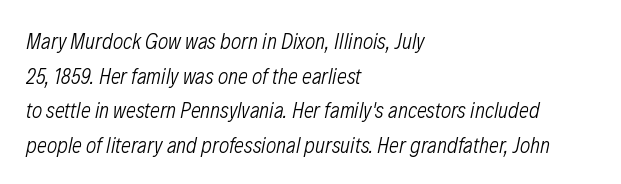
{"italic": "yes", "lean": "right", "slant_degrees": 12, "bold": "no", "underline": "no", "align": "left", "line_spacing": "normal", "line_spacing_ratio": 1.57, "letter_spacing": "normal", "letter_spacing_em": 0.0, "glyph_px": 22}
